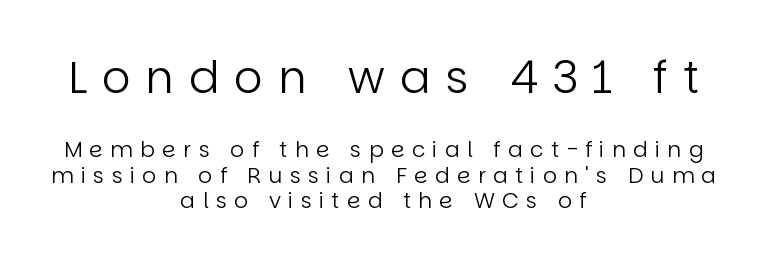
Q: Is the text bold? A: No.
Q: Is the text italic (slanted)? A: No, it is upright.
Q: Is the typeface a serif or a sans-serif typeface? A: Sans-serif.
Q: Is the text underlined? A: No.
Q: How is the paragraph aligned? A: Centered.
Q: Is the spacing between letters normal or unusually wide? A: Unusually wide.
Q: Which block of text is set in a larger size, the first (top) or the second (bottom)? A: The first (top) one.
Q: Width (condensed, normal, or wide)? A: Normal.
Q: Stroke contrast? A: Low.
Q: x-height? A: Large.
Q: Monospaced? A: No.
